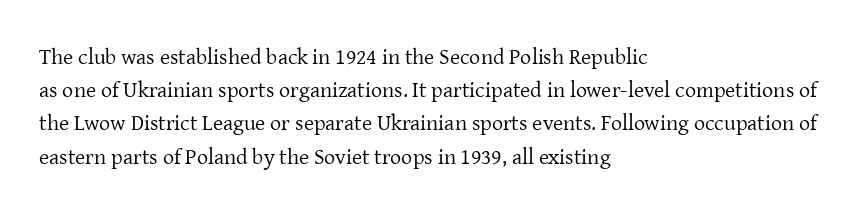
Q: Is the text bold? A: No.
Q: Is the text italic (slanted)? A: No, it is upright.
Q: Is the text underlined? A: No.
Q: How is the paragraph aligned? A: Left-aligned.
Q: Is the spacing between letters normal or unusually wide? A: Normal.
Q: Is the spacing between lines tight, normal or loose? A: Normal.
